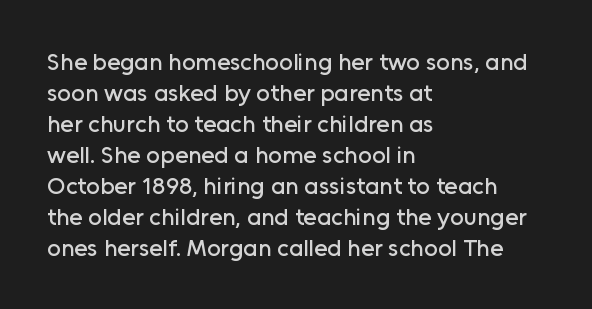
Q: Is the text italic (slanted)? A: No, it is upright.
Q: Is the text underlined? A: No.
Q: How is the paragraph aligned? A: Left-aligned.
Q: Is the spacing between letters normal or unusually wide? A: Normal.
Q: Is the spacing between lines tight, normal or loose? A: Normal.
